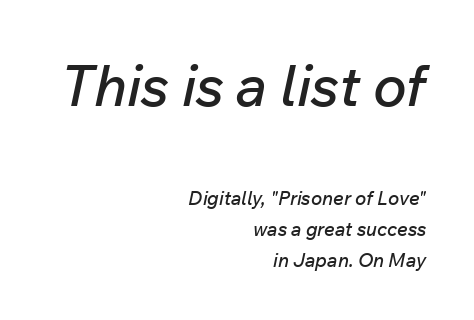
Glyph-to-glyph distance matches everyday printed text. Block one is the big one; block two sits smaller underneath. Nobody drew a line under any word here. Leftover space on each line is placed entirely before the opening word. Slant detected: the letters are inclined. These lines sit exactly where default settings would place them.
